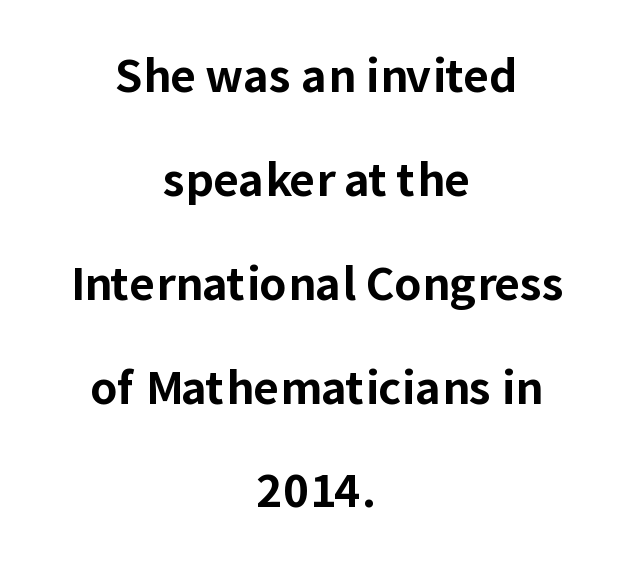
The line-height multiplier appears high, well above default. Strong, thick strokes mark this as bold type. A typesetter would call this proportional, since set widths differ per character. Unmarked baselines from the first word to the last.
